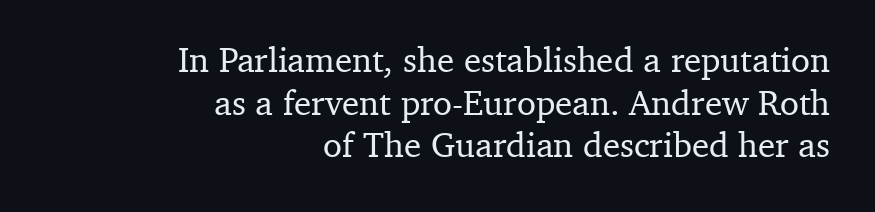
The image shows 35 px serif type, upright; set right-aligned, line spacing 1.22x, normal letter spacing, not underlined; medium stroke contrast and a medium x-height.
